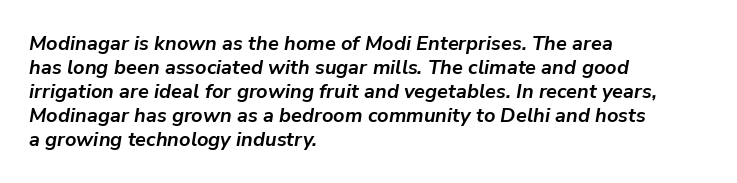
Descender tails drop into unmarked territory. Strokes here are thick enough to call this a true bold. One-word summary of the alignment: left. The passage shown leans; its letterforms are oblique. You could call the tracking neutral — neither tight nor loose.
